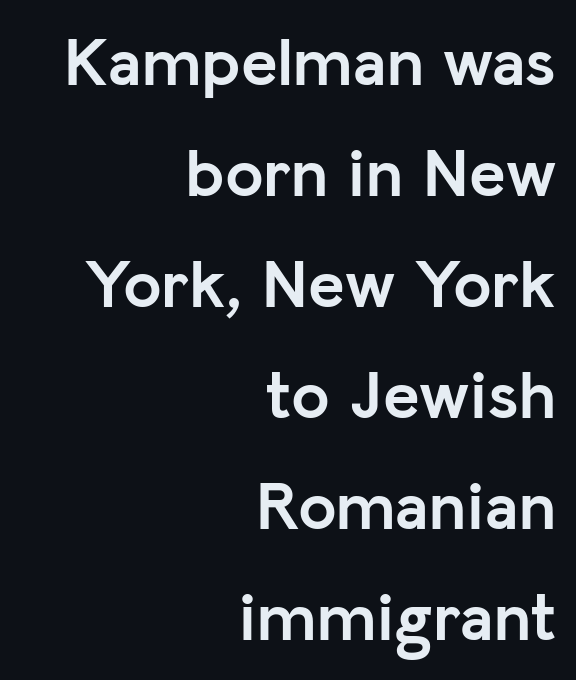
The image shows 69 px semibold sans-serif type, upright; set right-aligned, normal line spacing (1.61x), normal letter spacing, not underlined; low stroke contrast and a medium x-height.
